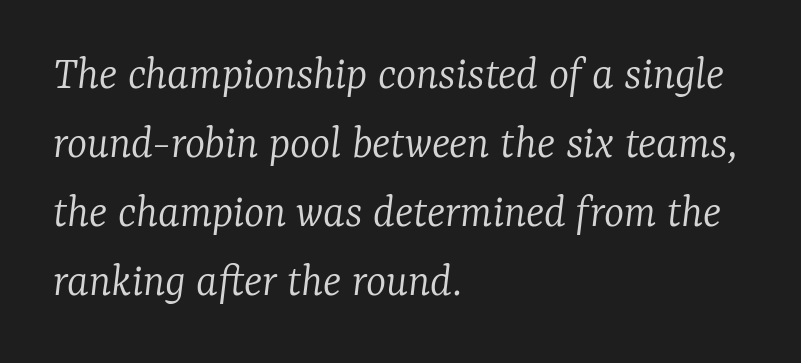
Baseline-to-baseline distance is the conventional proportion of letter height. Here the glyphs are tracked normally, forming tight word shapes. Think standard paragraph weight, or any step lighter than that. The passage is arranged the way most books set body copy — flush left. Italic: yes, the glyphs are oblique. Nobody drew a line under any word here.
